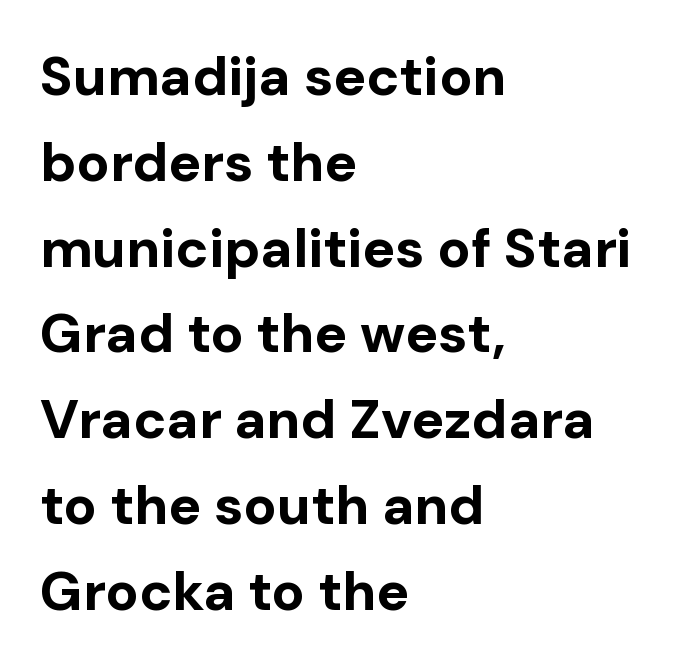
No extra tracking has been applied to these lines. The glyphs in this specimen are sans serif. All the whitespace from short lines collects on the right. Glance below the letters and you will spot only blank space. Chunky letters — that's bold for sure.
